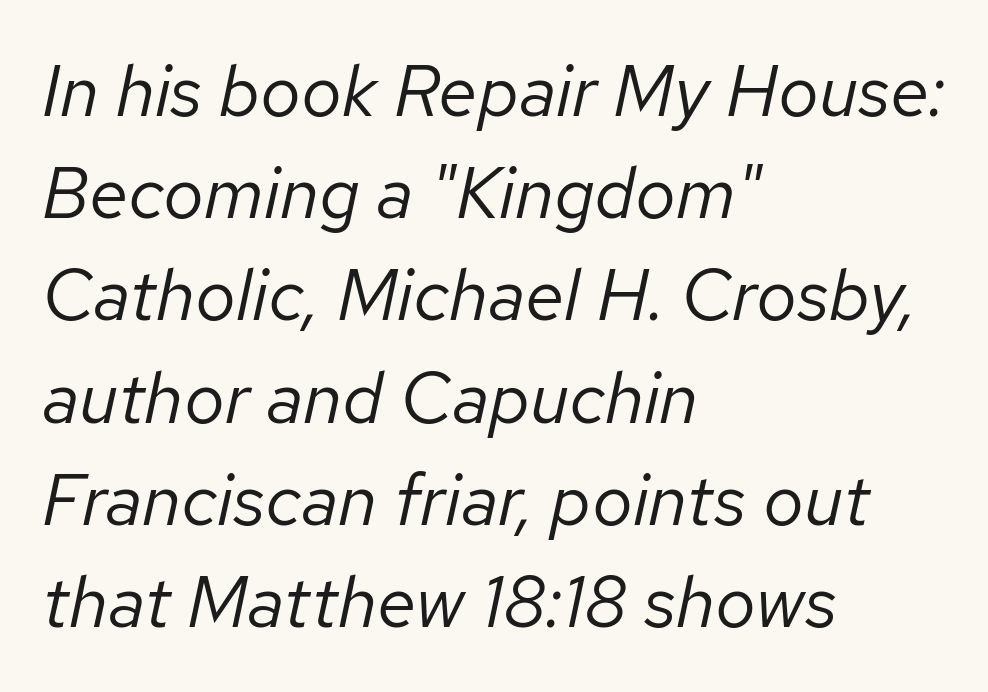
{"italic": "yes", "lean": "right", "slant_degrees": 12, "bold": "no", "weight": "regular", "width": "normal", "stroke_contrast": "low", "x_height": "medium", "monospaced": "no", "underline": "no", "align": "left", "line_spacing": "normal", "line_spacing_ratio": 1.42, "letter_spacing": "normal", "letter_spacing_em": 0.0, "glyph_px": 72}
